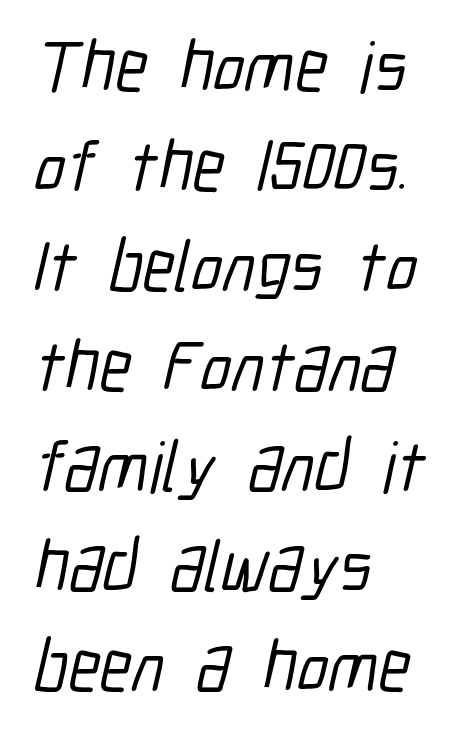
The image shows 72 px condensed sans-serif type; set left-aligned, normal line spacing (1.39x), normal letter spacing, not underlined; low stroke contrast and a medium x-height.
